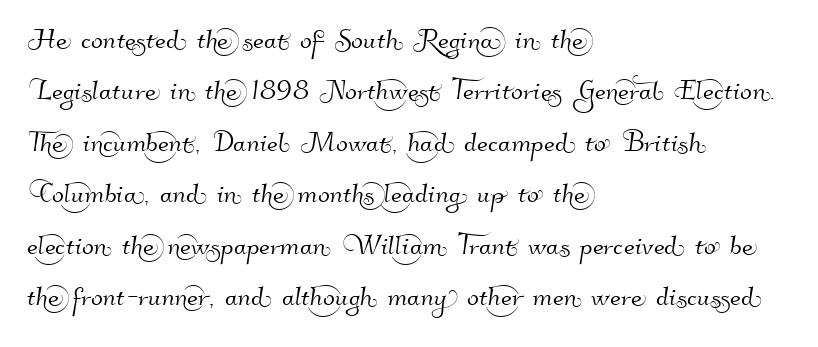
{"serif": "no", "width": "normal", "stroke_contrast": "high", "x_height": "small", "monospaced": "no", "underline": "no", "align": "left", "line_spacing": "normal", "line_spacing_ratio": 1.47, "letter_spacing": "normal", "letter_spacing_em": 0.0, "glyph_px": 35}
